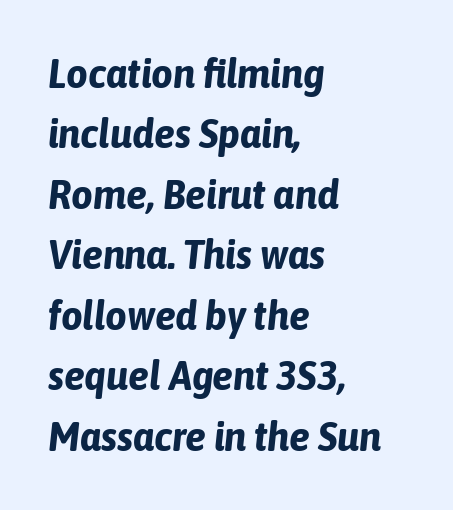
The letters advance in unequal steps, a hallmark of proportional type. Does the copy run flush right? No — it runs flush left. The rendering uses a bold face; every stroke is thick and dark. The tracking reads as untouched default to a designer's eye. An italicized treatment has been applied to the whole sample.
